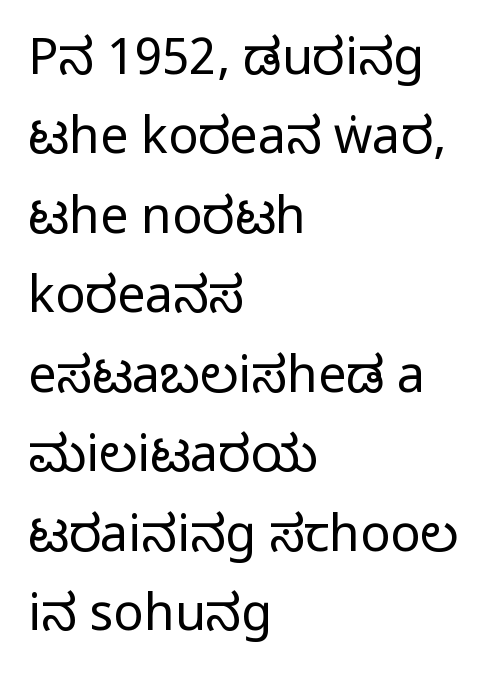
Q: Is the text bold? A: No.
Q: Is the text italic (slanted)? A: No, it is upright.
Q: Is the typeface a serif or a sans-serif typeface? A: Sans-serif.
Q: Is the text underlined? A: No.
Q: How is the paragraph aligned? A: Left-aligned.
Q: Is the spacing between letters normal or unusually wide? A: Normal.
Q: Is the spacing between lines tight, normal or loose? A: Normal.
Q: Width (condensed, normal, or wide)? A: Condensed.
Q: Stroke contrast? A: Low.
Q: x-height? A: Large.
Q: Monospaced? A: No.
